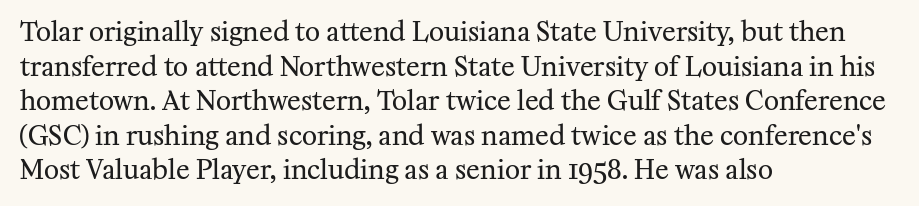
{"italic": "no", "bold": "no", "underline": "no", "align": "left", "line_spacing": "normal", "line_spacing_ratio": 1.33, "letter_spacing": "normal", "letter_spacing_em": 0.0, "glyph_px": 26}
